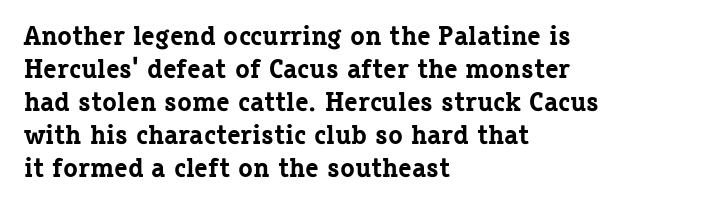
{"italic": "no", "bold": "yes", "underline": "no", "align": "left", "line_spacing_ratio": 1.22, "letter_spacing": "normal", "letter_spacing_em": 0.0, "glyph_px": 27}
